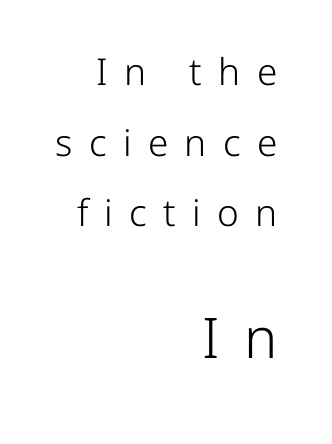
{"serif": "no", "italic": "no", "bold": "no", "weight": "light", "width": "normal", "stroke_contrast": "low", "x_height": "medium", "monospaced": "no", "underline": "no", "align": "right", "line_spacing": "loose", "line_spacing_ratio": 1.91, "letter_spacing": "wide", "letter_spacing_em": 0.44, "larger_block": "second", "size_ratio": 1.51, "glyph_px": 56}
